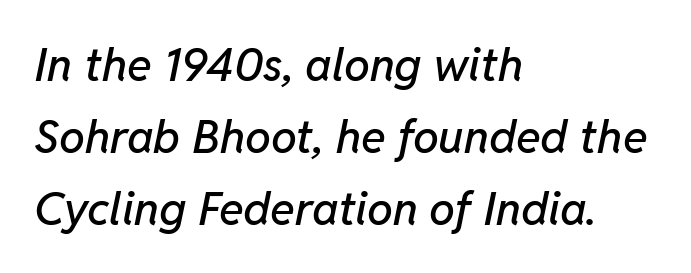
{"italic": "yes", "lean": "right", "slant_degrees": 11, "width": "normal", "stroke_contrast": "low", "x_height": "medium", "monospaced": "no", "underline": "no", "align": "left", "line_spacing": "normal", "line_spacing_ratio": 1.56, "letter_spacing": "normal", "letter_spacing_em": 0.0, "glyph_px": 46}
